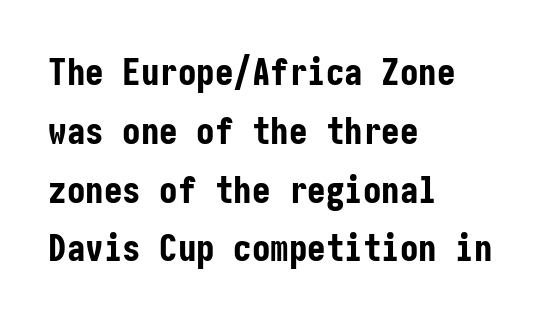
Q: Is the text bold? A: Yes.
Q: Is the text italic (slanted)? A: No, it is upright.
Q: Is the typeface a serif or a sans-serif typeface? A: Sans-serif.
Q: Is the text underlined? A: No.
Q: How is the paragraph aligned? A: Left-aligned.
Q: Is the spacing between letters normal or unusually wide? A: Normal.
Q: Is the spacing between lines tight, normal or loose? A: Normal.
Q: Width (condensed, normal, or wide)? A: Condensed.
Q: Stroke contrast? A: Low.
Q: x-height? A: Medium.
